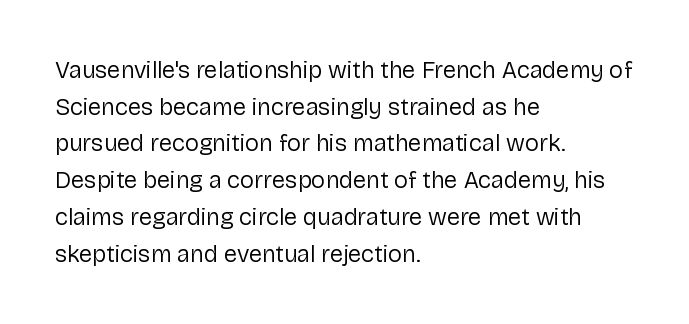
{"italic": "no", "bold": "no", "underline": "no", "align": "left", "line_spacing": "normal", "line_spacing_ratio": 1.53, "letter_spacing": "normal", "letter_spacing_em": 0.0, "glyph_px": 24}
